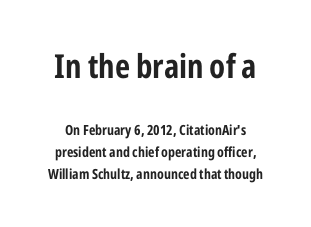
Q: Is the text bold? A: Yes.
Q: Is the text italic (slanted)? A: No, it is upright.
Q: Is the typeface a serif or a sans-serif typeface? A: Sans-serif.
Q: Is the text underlined? A: No.
Q: Is the spacing between letters normal or unusually wide? A: Normal.
Q: Is the spacing between lines tight, normal or loose? A: Normal.
Q: Which block of text is set in a larger size, the first (top) or the second (bottom)? A: The first (top) one.
Q: Width (condensed, normal, or wide)? A: Condensed.
Q: Stroke contrast? A: Low.
Q: x-height? A: Medium.
Q: Monospaced? A: No.
